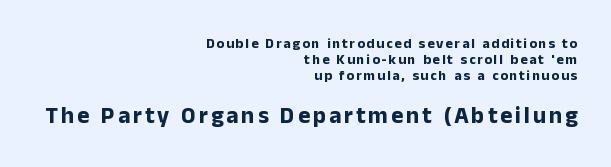
Q: Is the text bold? A: Yes.
Q: Is the text italic (slanted)? A: No, it is upright.
Q: Is the text underlined? A: No.
Q: How is the paragraph aligned? A: Right-aligned.
Q: Is the spacing between lines tight, normal or loose? A: Tight.
Q: Which block of text is set in a larger size, the first (top) or the second (bottom)? A: The second (bottom) one.
